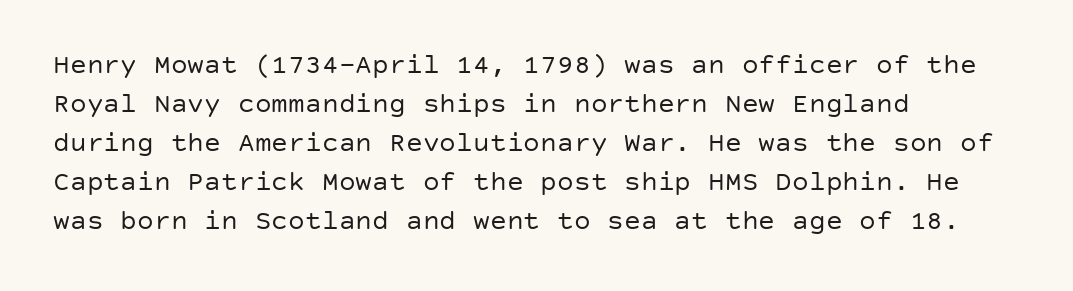
Rendered with straight, roman letterforms. Honestly, the row spacing looks completely unremarkable. The passage shown is not bold in any degree. Default kerning and tracking; the words read as compact shapes. The gap between lines stays unmarked.
